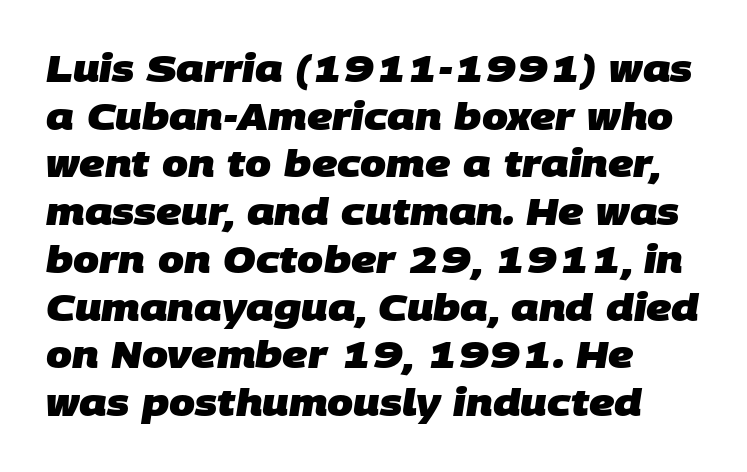
The image shows 37 px heavy sans-serif type; set left-aligned, normal line spacing (1.29x), normal letter spacing, not underlined; low stroke contrast and a large x-height.
